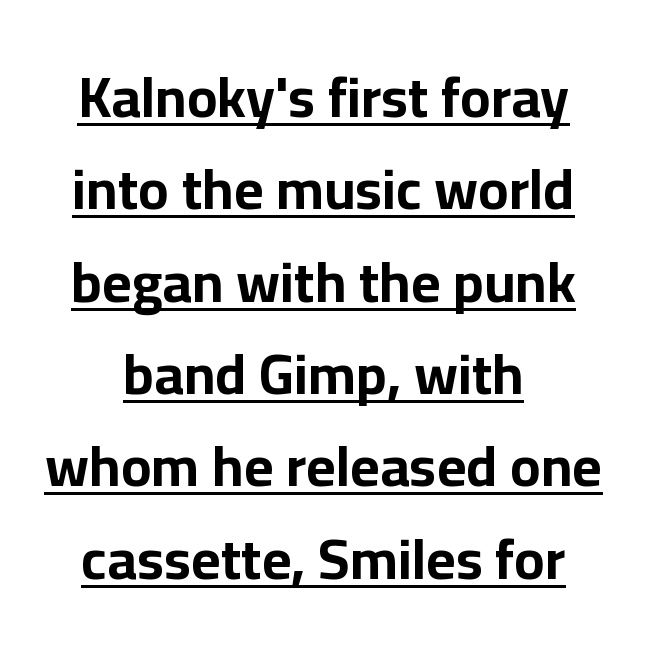
The image shows 57 px bold sans-serif type, upright; set centered, normal line spacing (1.62x), normal letter spacing, underlined; low stroke contrast and a medium x-height.
